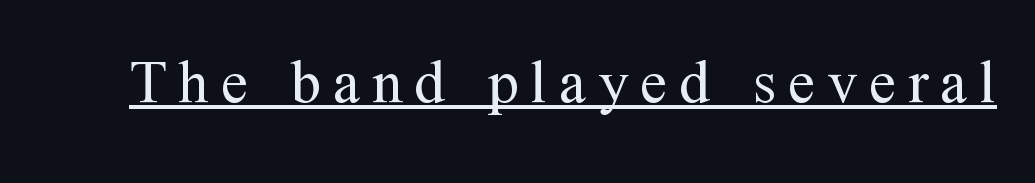
{"serif": "yes", "italic": "no", "bold": "no", "weight": "regular", "width": "normal", "stroke_contrast": "medium", "x_height": "medium", "monospaced": "no", "underline": "yes", "glyph_px": 62}
